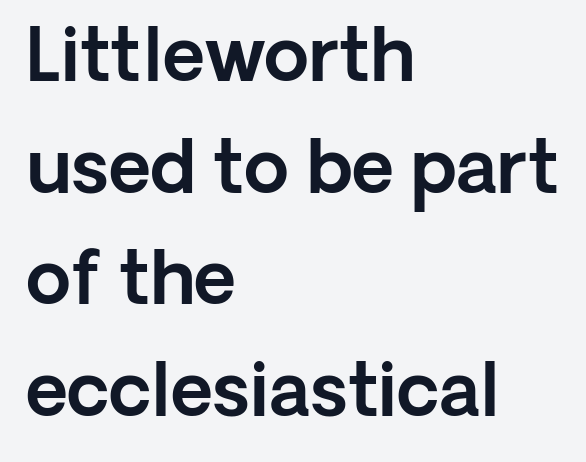
{"serif": "no", "italic": "no", "width": "normal", "x_height": "medium", "monospaced": "no", "underline": "no", "align": "left", "line_spacing": "normal", "line_spacing_ratio": 1.53, "letter_spacing": "normal", "letter_spacing_em": 0.0, "glyph_px": 73}
